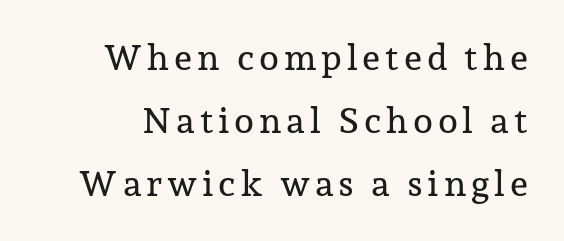
Each letter keeps its own natural width here, so spacing adapts to shape. Each row of text sits above clean, open space. No italicization has been applied; the sample stays upright. Yep, those are serifs on the letters.
